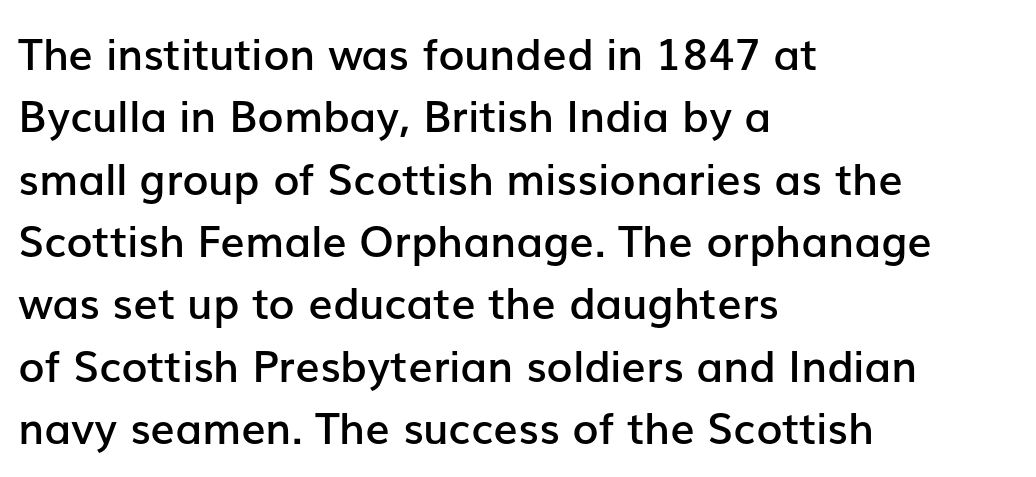
Is the block centered? No — it sits flush against the left margin. Beneath every word, the page is bare. Each new line begins a customary step beneath the previous one. On the weight axis this lands at semibold, roughly 600. Each word holds together tightly as a unit, with standard inter-letter gaps. Character widths vary here, with narrow letters taking less room than wide ones.
